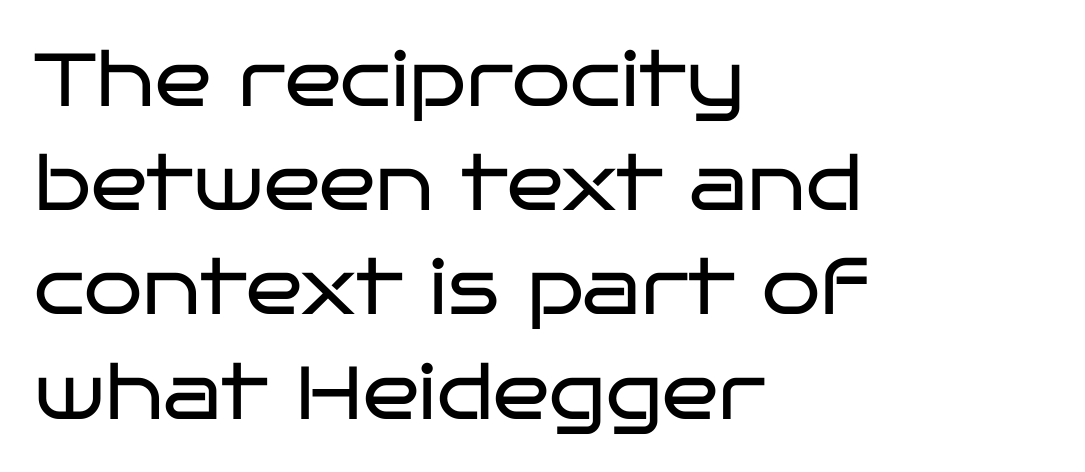
The image shows 75 px regular-weight, wide sans-serif type, upright; set left-aligned, normal line spacing (1.39x), normal letter spacing, not underlined; low stroke contrast and a large x-height.
